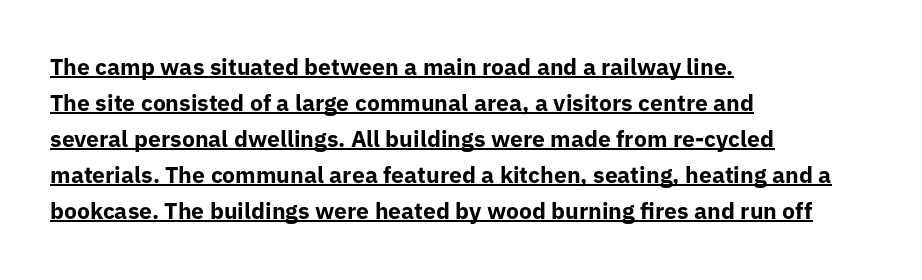
{"italic": "no", "bold": "yes", "underline": "yes", "align": "left", "line_spacing": "normal", "line_spacing_ratio": 1.56, "letter_spacing": "normal", "letter_spacing_em": 0.0, "glyph_px": 23}
